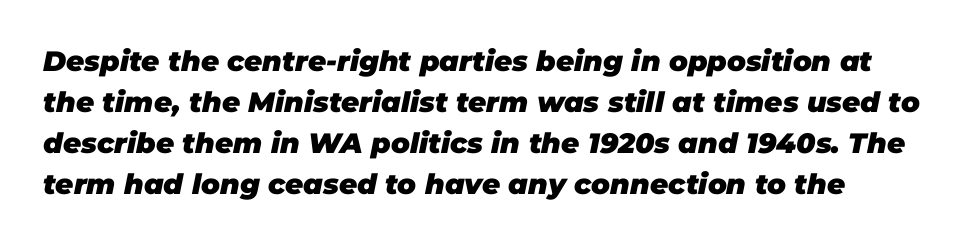
The image shows 28 px heavy type, italic (leaning right); set normal line spacing (1.46x), normal letter spacing, not underlined; low stroke contrast and a large x-height.
